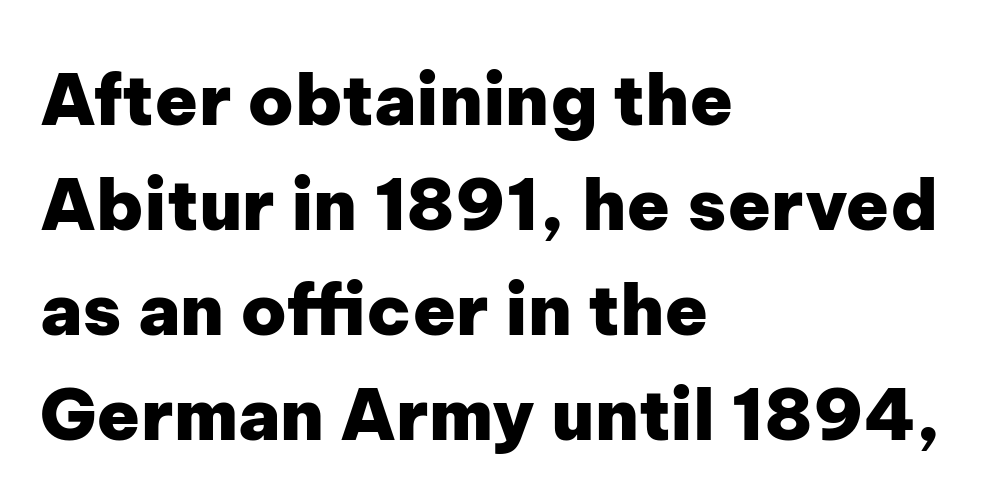
Q: Is the text bold? A: Yes.
Q: Is the text italic (slanted)? A: No, it is upright.
Q: Is the typeface a serif or a sans-serif typeface? A: Sans-serif.
Q: Is the text underlined? A: No.
Q: How is the paragraph aligned? A: Left-aligned.
Q: Is the spacing between letters normal or unusually wide? A: Normal.
Q: Is the spacing between lines tight, normal or loose? A: Normal.
Q: Width (condensed, normal, or wide)? A: Normal.
Q: Stroke contrast? A: Low.
Q: x-height? A: Medium.
Q: Monospaced? A: No.
